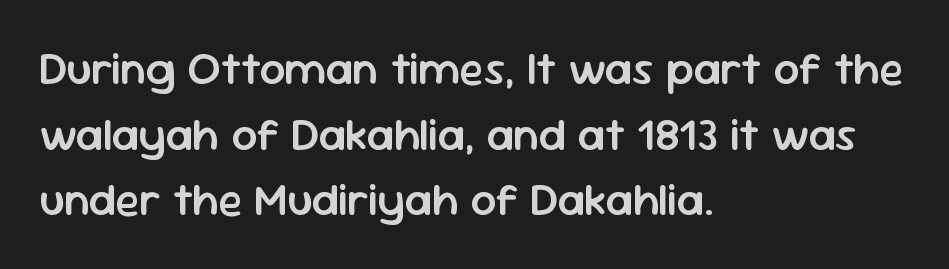
If you drew a line through each stem, it would be perfectly vertical. Between one letter and the next there's only the usual sliver of space. No feet cap the strokes, marking this as sans-serif type. Each letter keeps its own natural width here, so spacing adapts to shape. Weight: semibold (demi). In terms of leading, this rendering sits right in the middle.
